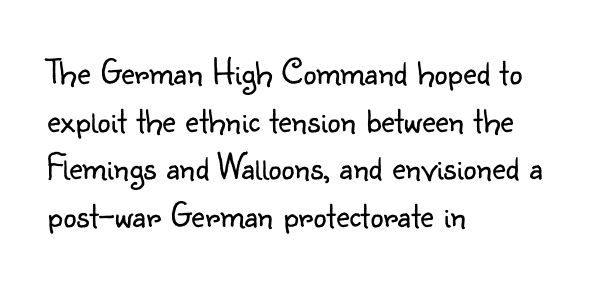
Each letter keeps its own natural width here, so spacing adapts to shape. Vertical strokes here are truly vertical. The designer left line spacing at the default. Letterform terminals end flat and unadorned throughout the passage. Every row of glyphs begins at an identical x-position on the left. Words appear dense and cohesive because spacing is normal.
